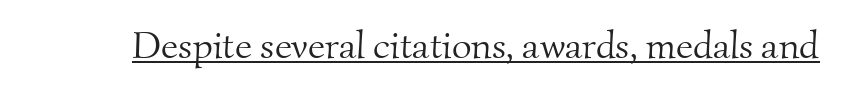
Caption: face not bold, strokes unweighted. Serifs: yes, visible at the terminals of the letterforms. Standard letterfit; no display-style spreading of the glyphs. Students, observe the line beneath the letters — that is underlining. Looks like regular typesetting: each glyph gets only the width it needs.
